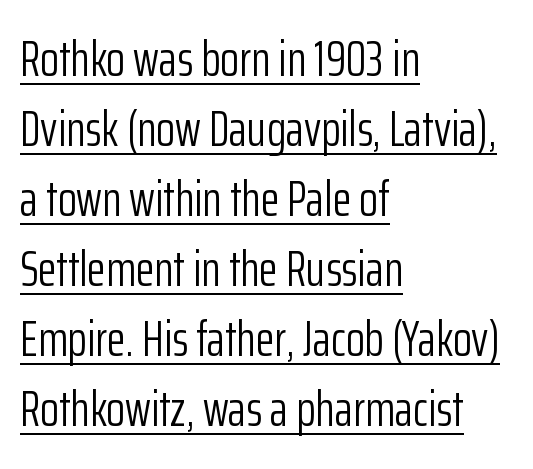
Q: Is the text bold? A: No.
Q: Is the text italic (slanted)? A: No, it is upright.
Q: Is the typeface a serif or a sans-serif typeface? A: Sans-serif.
Q: Is the text underlined? A: Yes.
Q: How is the paragraph aligned? A: Left-aligned.
Q: Is the spacing between letters normal or unusually wide? A: Normal.
Q: Is the spacing between lines tight, normal or loose? A: Normal.
Q: Width (condensed, normal, or wide)? A: Condensed.
Q: Stroke contrast? A: Low.
Q: x-height? A: Medium.
Q: Monospaced? A: No.
